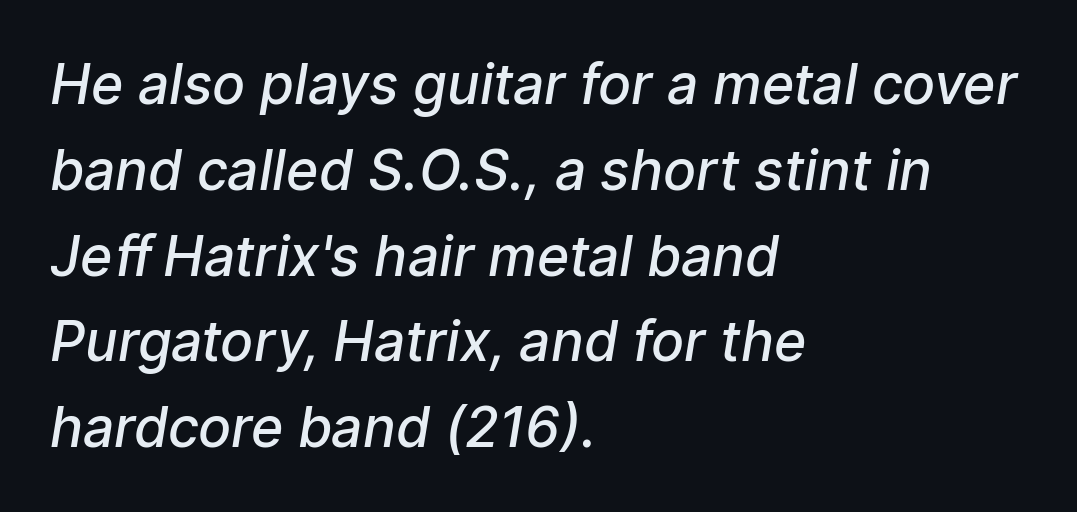
Q: Is the text bold? A: Semi-bold.
Q: Is the typeface a serif or a sans-serif typeface? A: Sans-serif.
Q: Is the text underlined? A: No.
Q: How is the paragraph aligned? A: Left-aligned.
Q: Is the spacing between letters normal or unusually wide? A: Normal.
Q: Is the spacing between lines tight, normal or loose? A: Normal.
Q: Width (condensed, normal, or wide)? A: Normal.
Q: Stroke contrast? A: Low.
Q: x-height? A: Medium.
Q: Monospaced? A: No.
